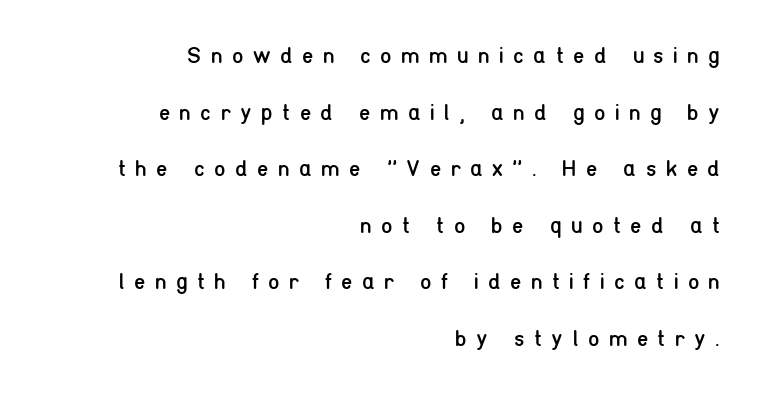
The rendering uses a large line-height, opening up the rows. Stems here are at most as thick as an everyday book face. A typesetter would mark this as roman, not italic. The horizontal fit of the characters is loose and conspicuously gappy. This sample is right-justified, so line beginnings fall wherever the words allow.
